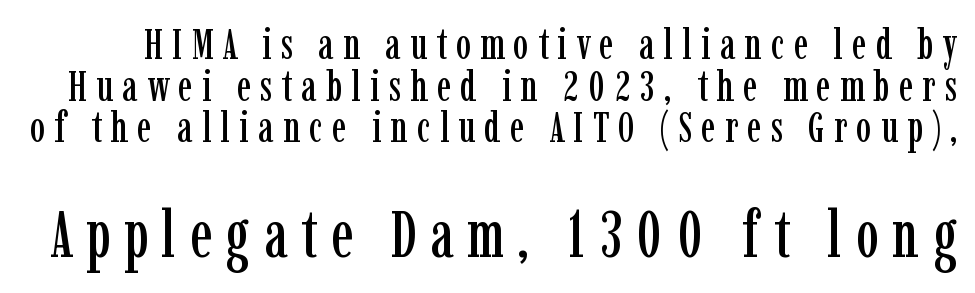
The image shows 65 px condensed serif type, upright; set tight line spacing (0.97x), unusually wide letter spacing (+0.21 em), not underlined; the second (bottom) block is 1.51x larger; low stroke contrast and a medium x-height.
